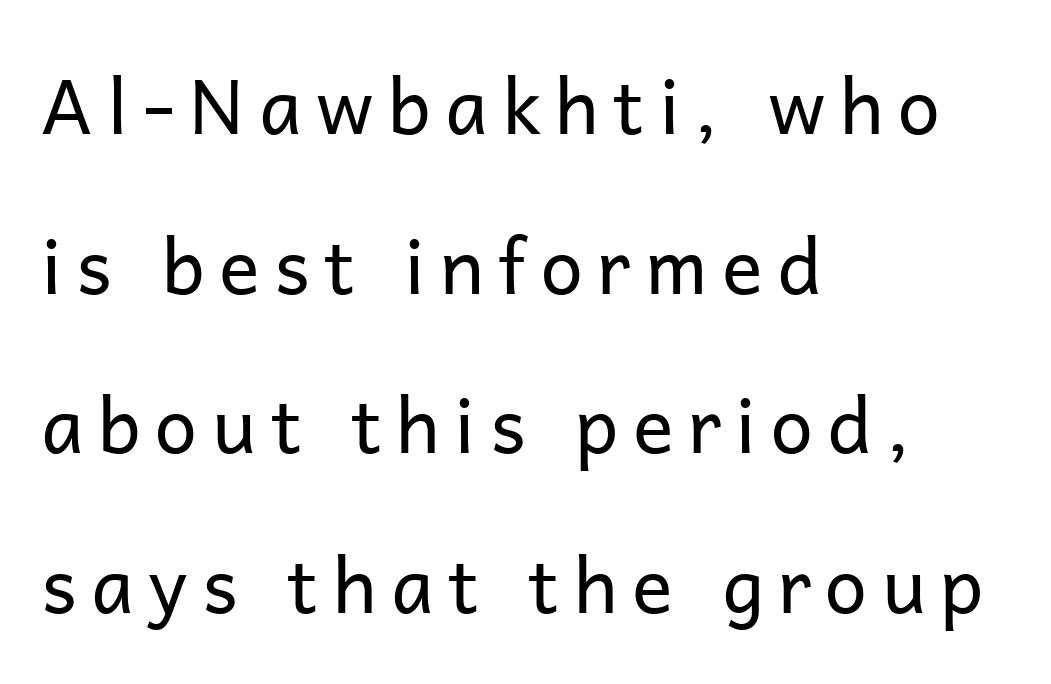
Q: Is the text bold? A: No.
Q: Is the text italic (slanted)? A: No, it is upright.
Q: Is the typeface a serif or a sans-serif typeface? A: Sans-serif.
Q: Is the text underlined? A: No.
Q: How is the paragraph aligned? A: Left-aligned.
Q: Is the spacing between lines tight, normal or loose? A: Loose.
Q: Width (condensed, normal, or wide)? A: Normal.
Q: Stroke contrast? A: Low.
Q: x-height? A: Medium.
Q: Monospaced? A: No.
